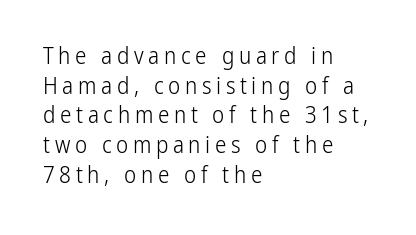
{"italic": "no", "bold": "no", "underline": "no", "align": "left", "line_spacing": "normal", "line_spacing_ratio": 1.29, "letter_spacing": "wide", "letter_spacing_em": 0.2, "glyph_px": 23}
